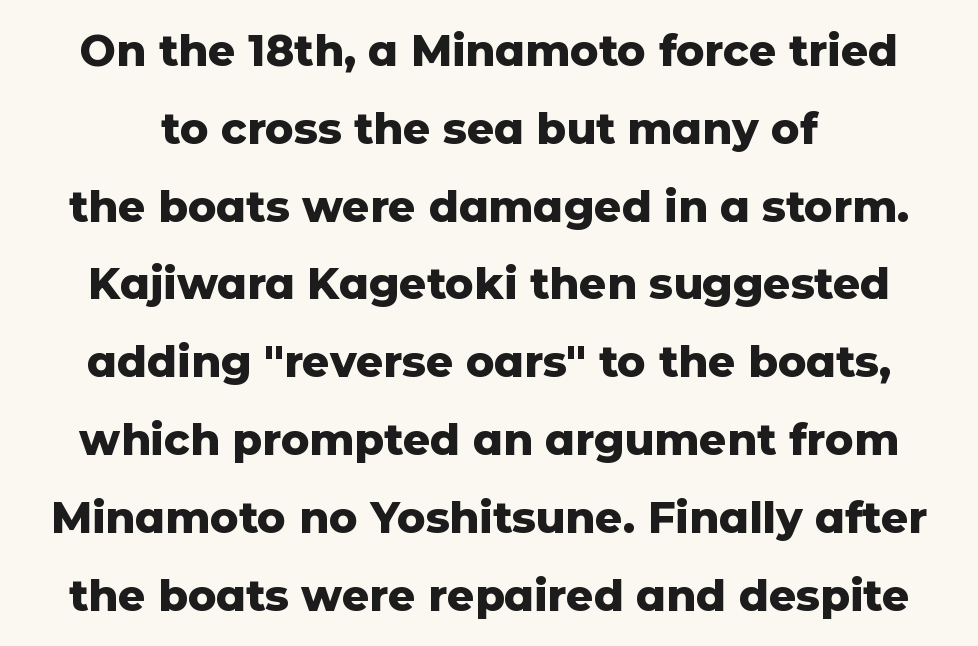
Q: Is the text bold? A: Yes.
Q: Is the text italic (slanted)? A: No, it is upright.
Q: Is the typeface a serif or a sans-serif typeface? A: Sans-serif.
Q: Is the text underlined? A: No.
Q: Is the spacing between letters normal or unusually wide? A: Normal.
Q: Width (condensed, normal, or wide)? A: Normal.
Q: Stroke contrast? A: Low.
Q: x-height? A: Medium.
Q: Monospaced? A: No.
